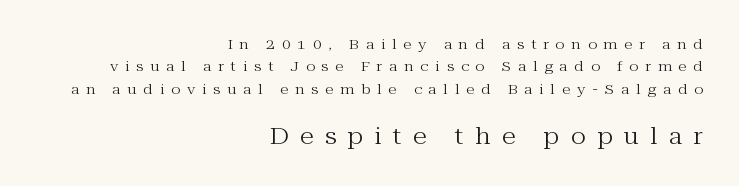
Q: Is the text bold? A: No.
Q: Is the text italic (slanted)? A: No, it is upright.
Q: Is the text underlined? A: No.
Q: How is the paragraph aligned? A: Right-aligned.
Q: Is the spacing between letters normal or unusually wide? A: Unusually wide.
Q: Is the spacing between lines tight, normal or loose? A: Normal.
Q: Which block of text is set in a larger size, the first (top) or the second (bottom)? A: The second (bottom) one.
